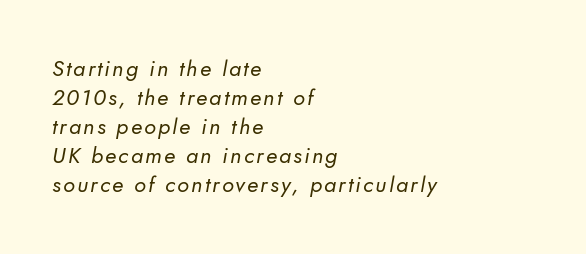
Q: Is the text bold? A: No.
Q: Is the text underlined? A: No.
Q: How is the paragraph aligned? A: Left-aligned.
Q: Is the spacing between lines tight, normal or loose? A: Normal.
